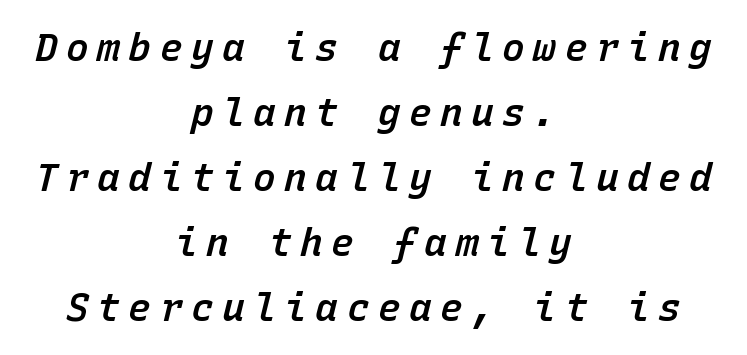
{"italic": "yes", "lean": "right", "slant_degrees": 15, "bold": "semi", "weight": "semibold", "width": "normal", "stroke_contrast": "low", "x_height": "medium", "monospaced": "yes", "underline": "no", "align": "center", "line_spacing_ratio": 1.71, "letter_spacing": "wide", "letter_spacing_em": 0.22, "glyph_px": 38}
